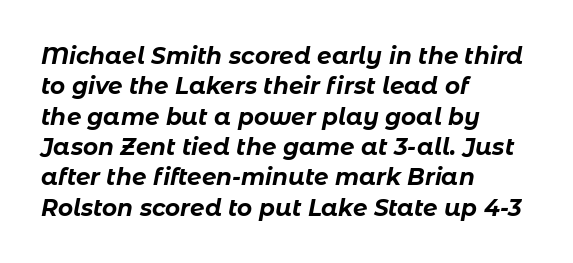
No extra tracking has been applied to these lines. A normal amount of white space separates one row of letters from the next. Unmarked baselines from the first word to the last. Does the lettering tilt? It does — this is italic. Which margin do the lines hug? The left one — the right edge is uneven.
